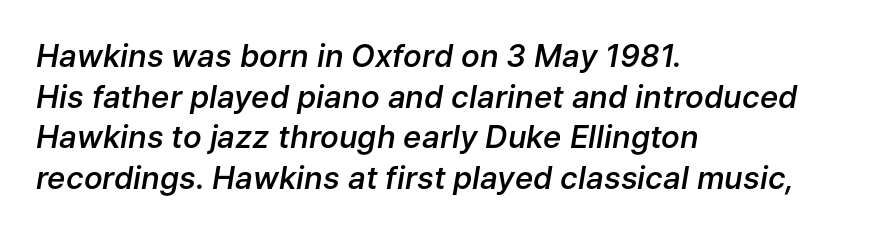
The glyphs look as if they've been sheared to an angle. Here the designer chose a conventional face with non-uniform glyph widths. Descender tails drop into unmarked territory. The passage is arranged the way most books set body copy — flush left.
